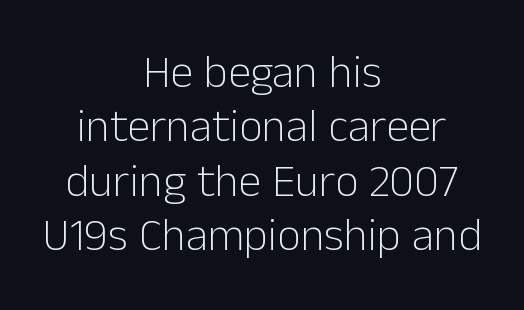
{"serif": "no", "italic": "no", "bold": "no", "weight": "light", "width": "normal", "stroke_contrast": "low", "x_height": "medium", "monospaced": "no", "underline": "no", "align": "center", "line_spacing_ratio": 1.18, "letter_spacing": "normal", "letter_spacing_em": 0.0, "glyph_px": 46}
